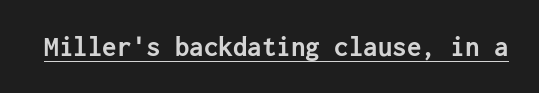
The image shows 29 px semibold sans-serif type, upright; set normal letter spacing, underlined; low stroke contrast and a medium x-height.
